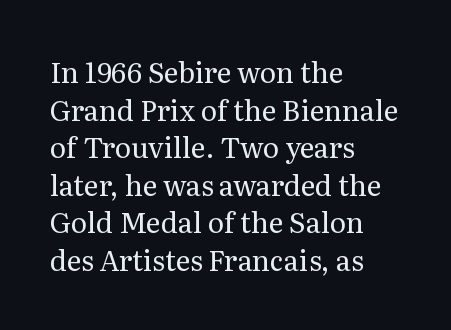
{"serif": "yes", "italic": "no", "bold": "no", "weight": "regular", "width": "normal", "stroke_contrast": "medium", "x_height": "medium", "monospaced": "no", "underline": "no", "align": "left", "line_spacing": "normal", "line_spacing_ratio": 1.34, "letter_spacing": "normal", "letter_spacing_em": 0.0, "glyph_px": 28}
